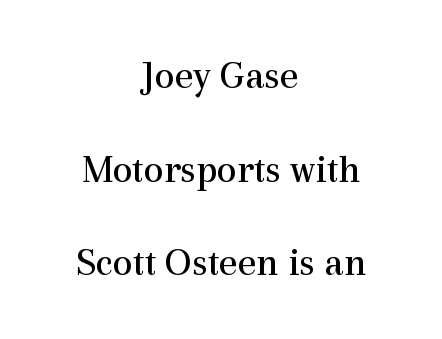
The weight would be labelled regular, book, light, or lighter still. The type is set solid horizontally, with unmodified tracking. The vertical gap from one line to the next is large. Type style note: has serifs.
